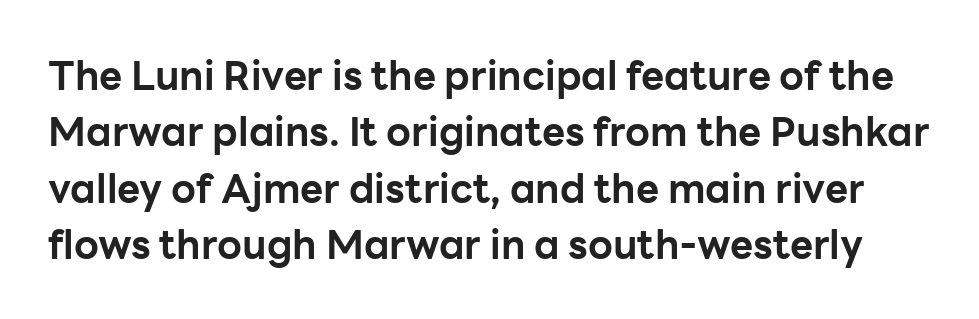
I'd call this a sans setting — the letters go barefoot. Is the letter spacing exaggerated? No — it looks like the ordinary default. Decoration check: the copy has no underline. You could not count columns in this text — the font is proportionally spaced. Upright lettering throughout.
